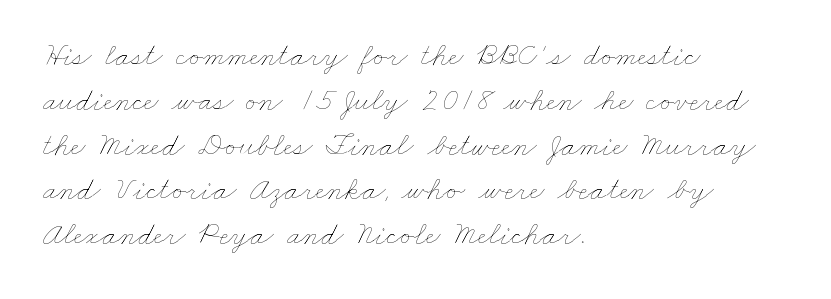
Q: Is the text bold? A: No.
Q: Is the text underlined? A: No.
Q: How is the paragraph aligned? A: Left-aligned.
Q: Is the spacing between letters normal or unusually wide? A: Normal.
Q: Is the spacing between lines tight, normal or loose? A: Normal.
Q: Width (condensed, normal, or wide)? A: Wide.
Q: Stroke contrast? A: Low.
Q: x-height? A: Small.
Q: Monospaced? A: No.
